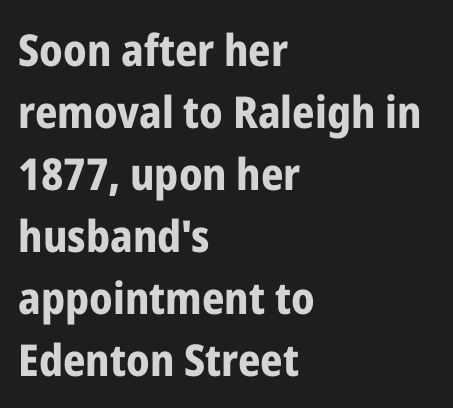
The image shows 44 px bold, condensed sans-serif type, upright; set left-aligned, normal line spacing (1.41x), normal letter spacing, not underlined; low stroke contrast and a medium x-height.
